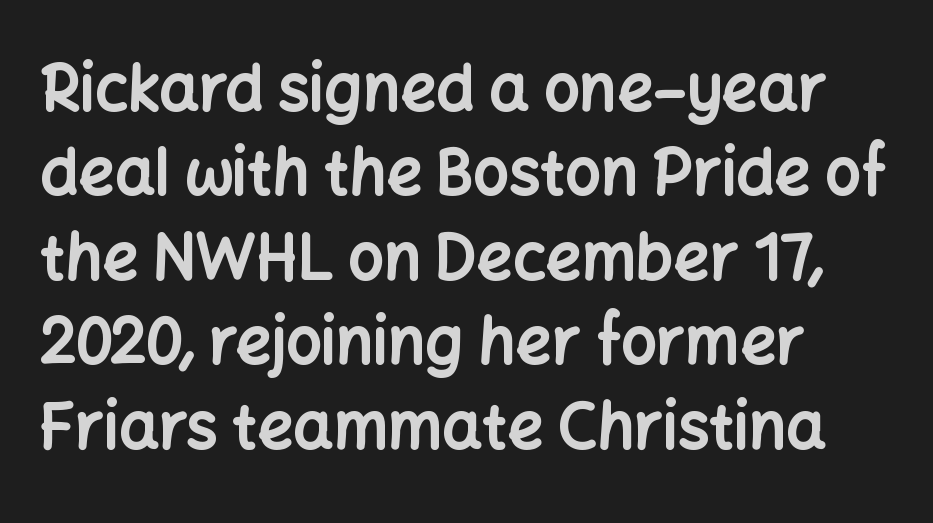
Q: Is the text bold? A: Yes.
Q: Is the text italic (slanted)? A: No, it is upright.
Q: Is the typeface a serif or a sans-serif typeface? A: Sans-serif.
Q: Is the text underlined? A: No.
Q: How is the paragraph aligned? A: Left-aligned.
Q: Is the spacing between letters normal or unusually wide? A: Normal.
Q: Is the spacing between lines tight, normal or loose? A: Normal.
Q: Width (condensed, normal, or wide)? A: Normal.
Q: Stroke contrast? A: Low.
Q: x-height? A: Medium.
Q: Monospaced? A: No.
